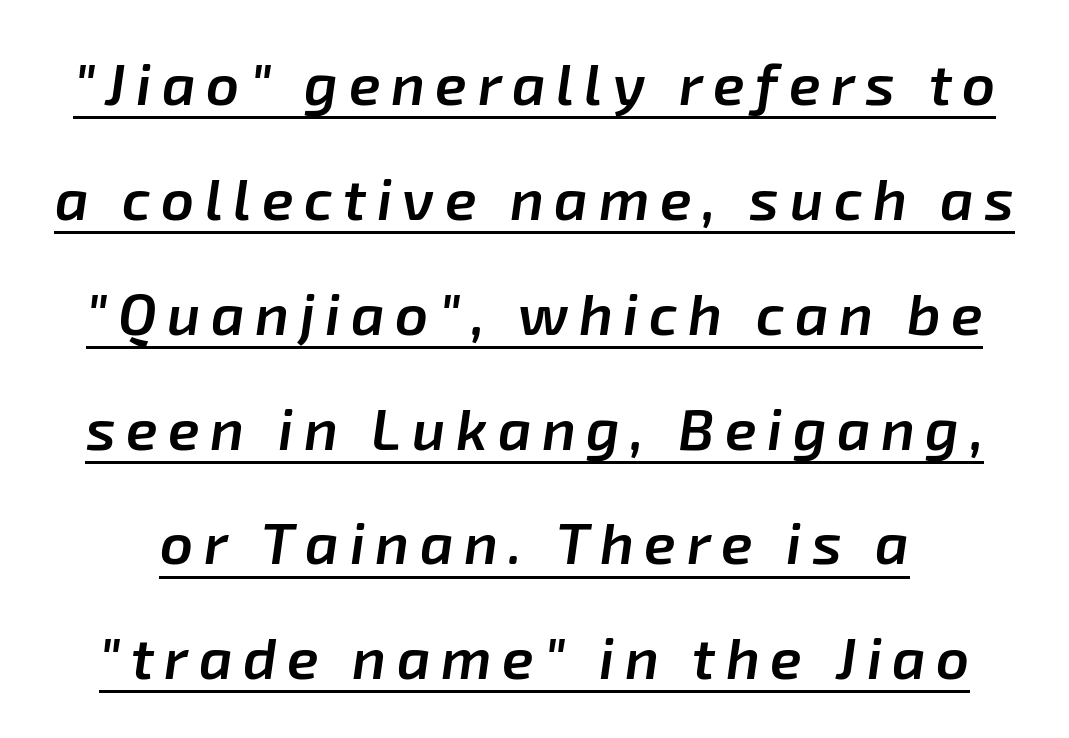
Q: Is the text bold? A: Semi-bold.
Q: Is the text italic (slanted)? A: Yes, it leans right by about 8 degrees.
Q: Is the text underlined? A: Yes.
Q: Is the spacing between lines tight, normal or loose? A: Loose.
Q: Width (condensed, normal, or wide)? A: Normal.
Q: Stroke contrast? A: Low.
Q: x-height? A: Medium.
Q: Monospaced? A: No.
